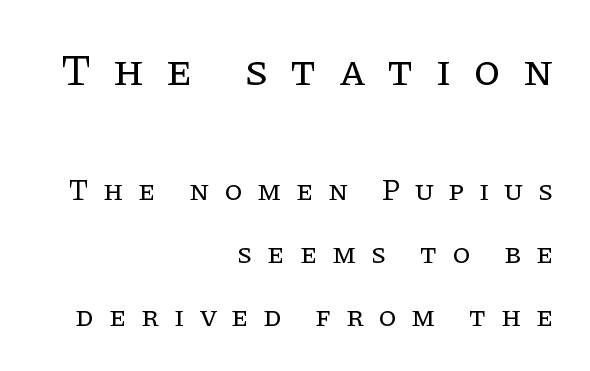
The image shows 44 px regular-weight serif type, upright; set right-aligned, loose line spacing (2.17x), unusually wide letter spacing (+0.5 em), not underlined; the first (top) block is 1.52x larger; low stroke contrast and a large x-height.
